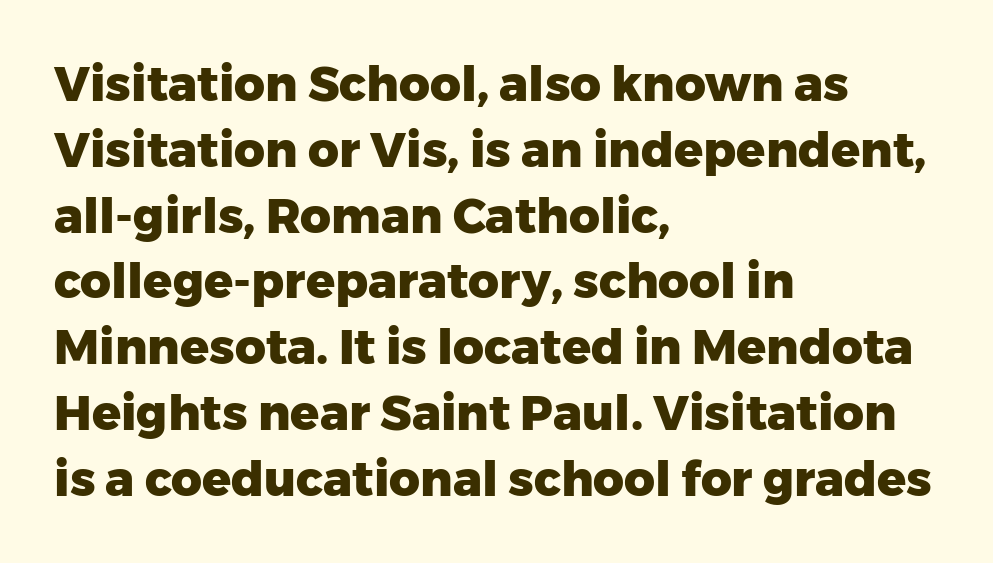
{"serif": "no", "italic": "no", "bold": "yes", "weight": "heavy", "width": "normal", "stroke_contrast": "low", "x_height": "medium", "monospaced": "no", "underline": "no", "align": "left", "line_spacing": "normal", "line_spacing_ratio": 1.37, "letter_spacing": "normal", "letter_spacing_em": 0.0, "glyph_px": 48}
